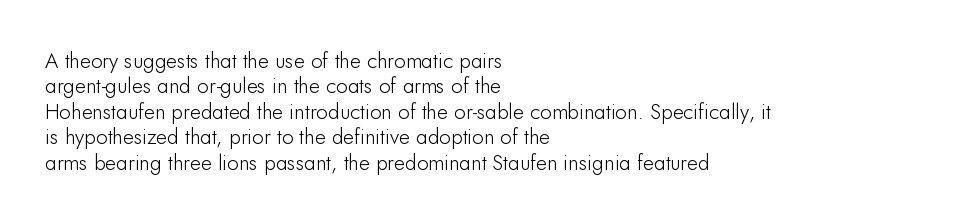
The image shows 21 px text type, upright; set left-aligned, line spacing 1.21x, normal letter spacing, not underlined.
